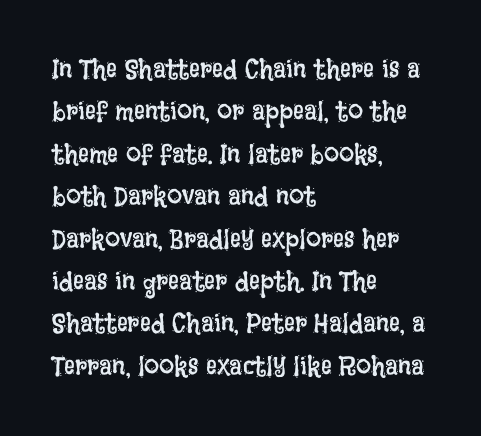
The image shows 27 px text type, upright; set left-aligned, normal line spacing (1.57x), normal letter spacing, not underlined.
